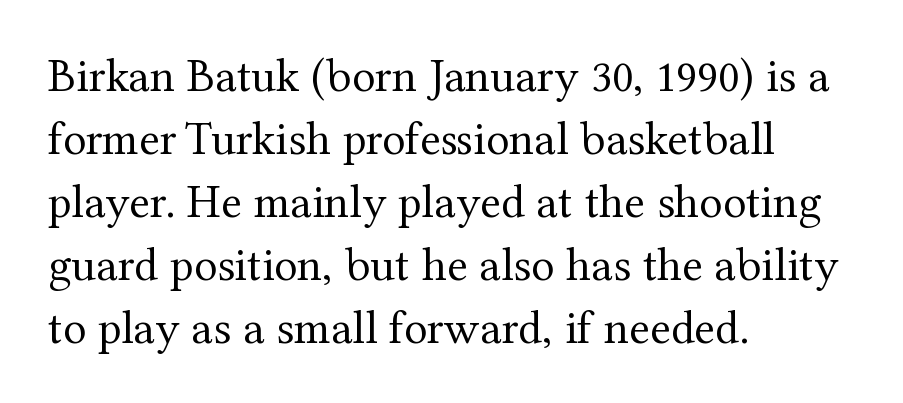
Old-style or modern, the face here clearly has serifs. Clear beneath every line of the passage. The letters sit at their default tracking, neither squeezed nor spread. In terms of leading, this rendering sits right in the middle. This sample is left-justified, so line endings fall wherever the words run out.
